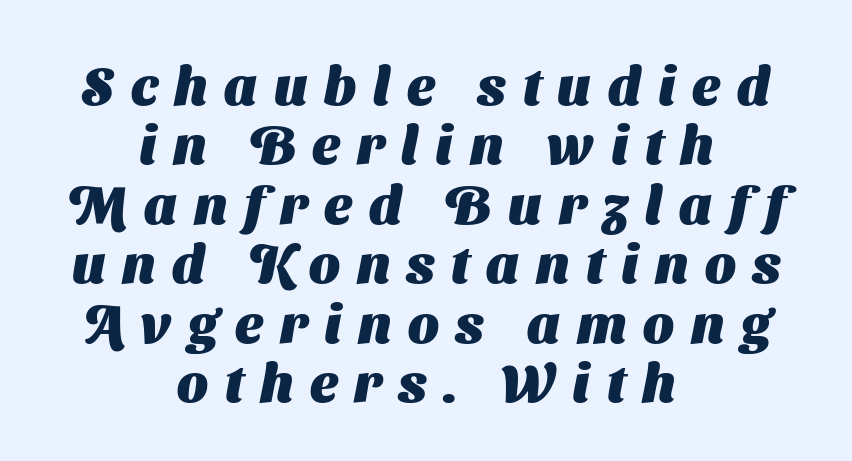
Q: Is the text bold? A: Yes.
Q: Is the typeface a serif or a sans-serif typeface? A: Sans-serif.
Q: Is the text underlined? A: No.
Q: How is the paragraph aligned? A: Centered.
Q: Is the spacing between letters normal or unusually wide? A: Unusually wide.
Q: Is the spacing between lines tight, normal or loose? A: Tight.
Q: Width (condensed, normal, or wide)? A: Normal.
Q: Stroke contrast? A: Medium.
Q: x-height? A: Medium.
Q: Monospaced? A: No.
